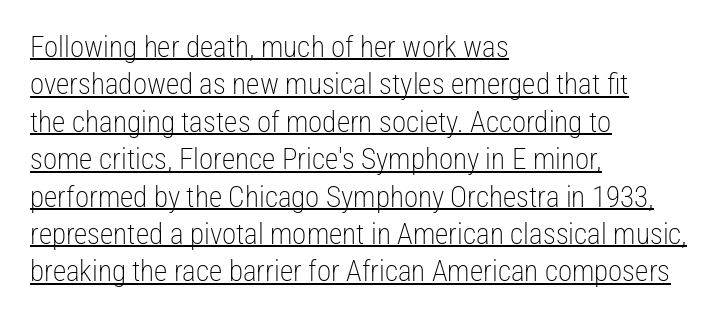
The image shows 29 px light, condensed sans-serif type, upright; set left-aligned, normal line spacing (1.29x), normal letter spacing, underlined; low stroke contrast and a medium x-height.
